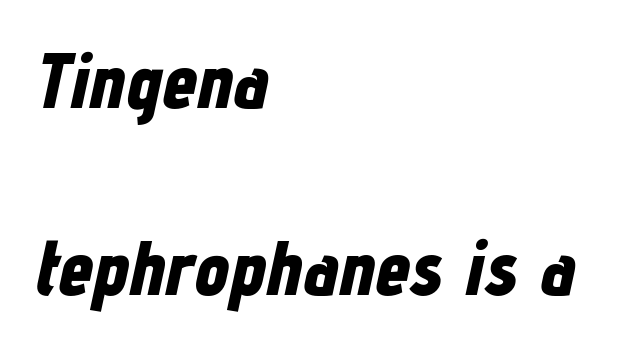
The image shows 78 px bold, condensed type, italic (leaning right); set left-aligned, loose line spacing (2.4x), normal letter spacing, not underlined; low stroke contrast and a medium x-height.
